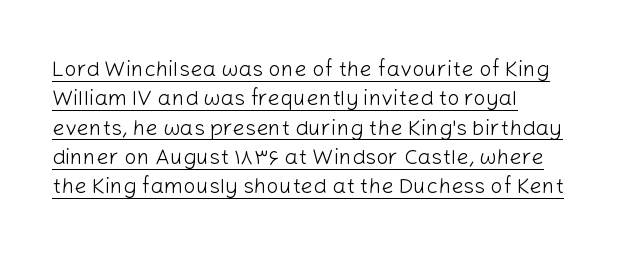
Q: Is the text bold? A: No.
Q: Is the text italic (slanted)? A: No, it is upright.
Q: Is the text underlined? A: Yes.
Q: Is the spacing between letters normal or unusually wide? A: Normal.
Q: Is the spacing between lines tight, normal or loose? A: Normal.
